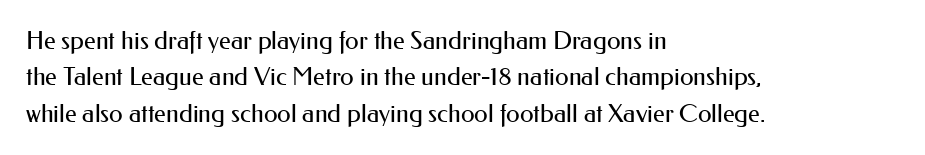
Q: Is the text bold? A: No.
Q: Is the text italic (slanted)? A: No, it is upright.
Q: Is the text underlined? A: No.
Q: How is the paragraph aligned? A: Left-aligned.
Q: Is the spacing between letters normal or unusually wide? A: Normal.
Q: Is the spacing between lines tight, normal or loose? A: Normal.
